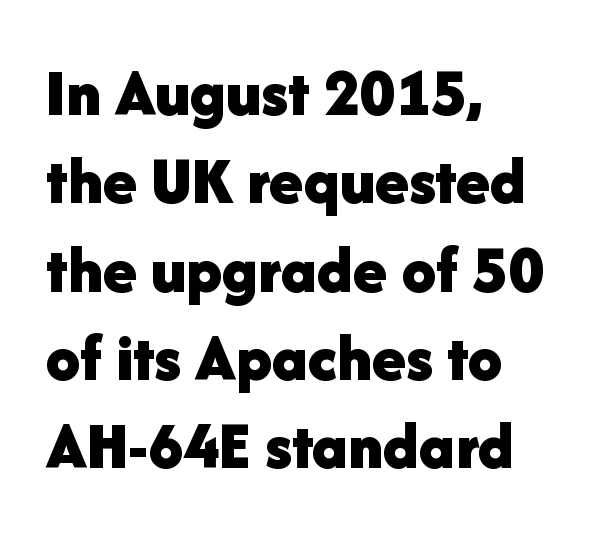
{"serif": "no", "italic": "no", "bold": "yes", "weight": "bold", "width": "normal", "stroke_contrast": "low", "x_height": "medium", "monospaced": "no", "underline": "no", "align": "left", "line_spacing": "normal", "line_spacing_ratio": 1.28, "letter_spacing": "normal", "letter_spacing_em": 0.0, "glyph_px": 69}
